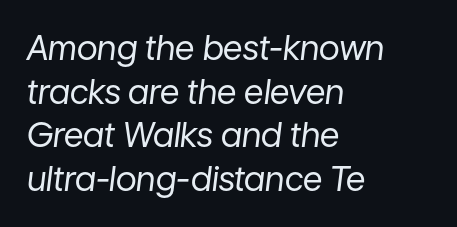
The image shows 34 px regular-weight type, italic (leaning right); set left-aligned, normal line spacing (1.28x), normal letter spacing, not underlined; low stroke contrast and a medium x-height.
